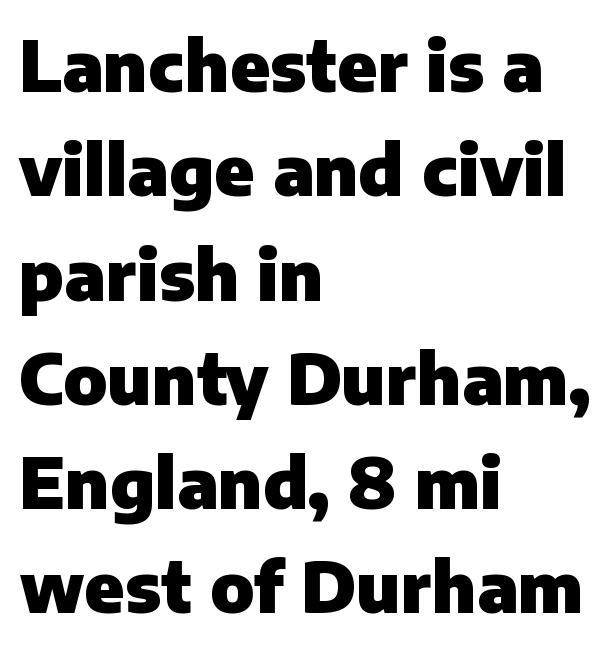
{"serif": "no", "italic": "no", "bold": "yes", "weight": "heavy", "width": "normal", "stroke_contrast": "low", "x_height": "medium", "monospaced": "no", "underline": "no", "align": "left", "line_spacing": "normal", "line_spacing_ratio": 1.49, "letter_spacing": "normal", "letter_spacing_em": 0.0, "glyph_px": 70}
